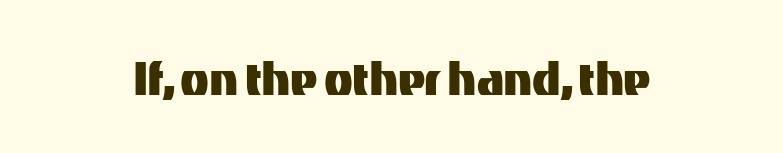
The image shows 59 px sans-serif type, upright; set centered, normal letter spacing, not underlined; medium stroke contrast and a medium x-height.
